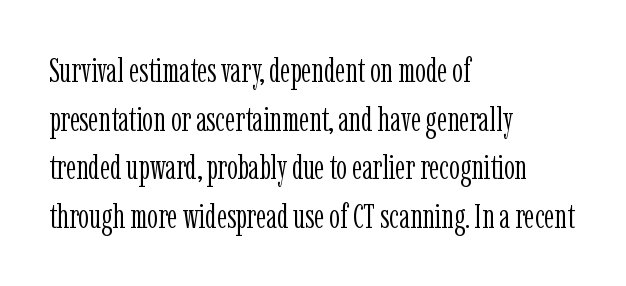
The image shows 34 px light, condensed serif type, upright; set left-aligned, normal line spacing (1.43x), normal letter spacing, not underlined; low stroke contrast and a medium x-height.
